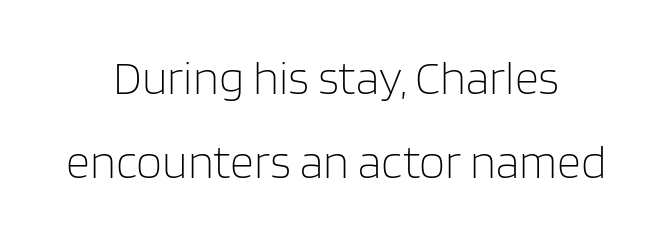
The image shows 47 px light sans-serif type, upright; set centered, line spacing 1.79x, normal letter spacing, not underlined; low stroke contrast and a large x-height.
